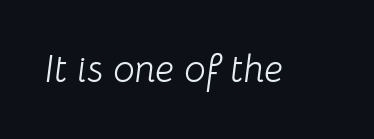
The image shows 38 px light type, italic (leaning right); set normal letter spacing, not underlined; low stroke contrast and a medium x-height.
